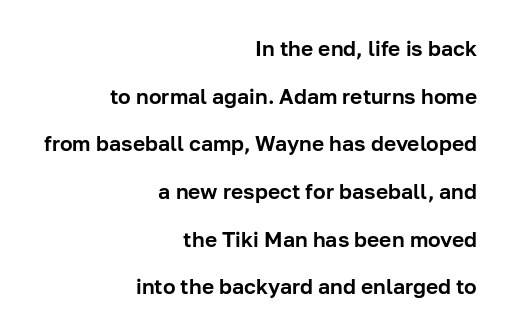
The image shows 21 px text type, upright; set right-aligned, loose line spacing (2.27x), normal letter spacing, not underlined.
